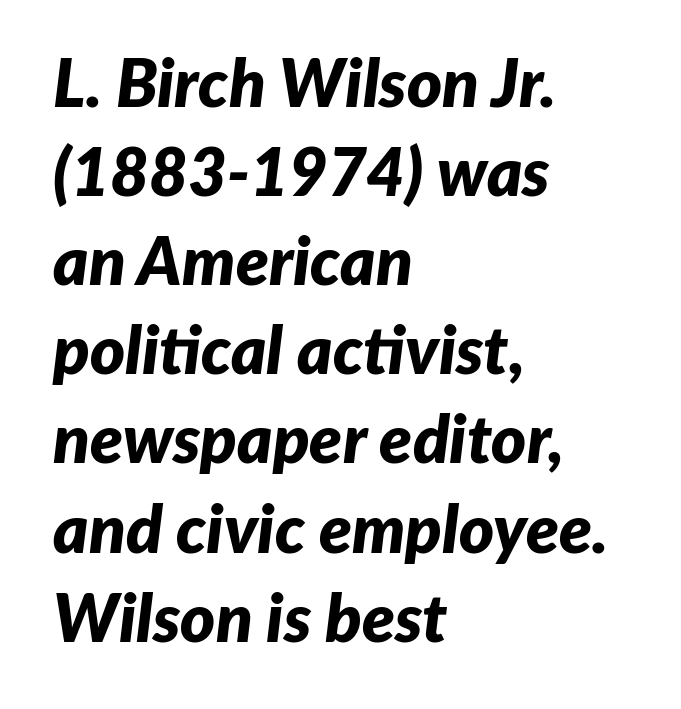
The image shows 67 px bold type, italic (leaning right); set left-aligned, normal line spacing (1.33x), normal letter spacing, not underlined; low stroke contrast and a medium x-height.
